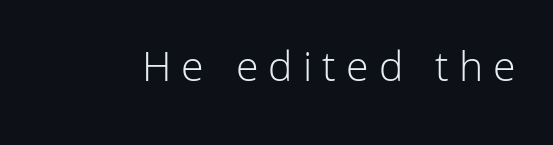
The image shows 44 px light sans-serif type, upright; set unusually wide letter spacing (+0.23 em), not underlined; low stroke contrast and a medium x-height.
